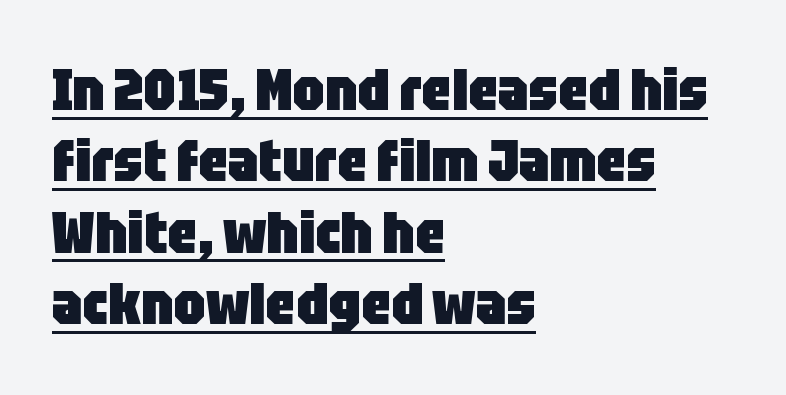
Q: Is the text bold? A: Yes.
Q: Is the text italic (slanted)? A: No, it is upright.
Q: Is the typeface a serif or a sans-serif typeface? A: Sans-serif.
Q: Is the text underlined? A: Yes.
Q: How is the paragraph aligned? A: Left-aligned.
Q: Is the spacing between letters normal or unusually wide? A: Normal.
Q: Width (condensed, normal, or wide)? A: Condensed.
Q: Stroke contrast? A: Low.
Q: x-height? A: Large.
Q: Monospaced? A: No.
